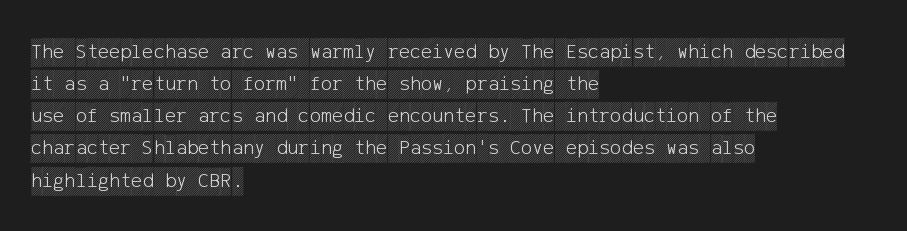
Layout note: lines flush left. The string is rendered with underlining switched off. The line texture is even and compact thanks to regular tracking. A roman cut, with each character standing at attention. The space between consecutive lines is moderate.
